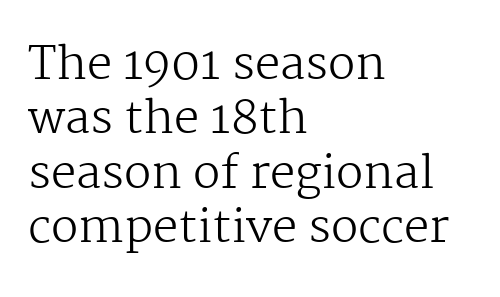
The image shows 45 px regular-weight serif type, upright; set left-aligned, line spacing 1.21x, normal letter spacing, not underlined; medium stroke contrast and a medium x-height.
